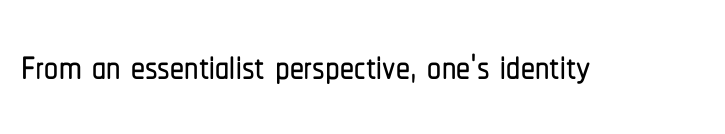
Q: Is the text italic (slanted)? A: No, it is upright.
Q: Is the typeface a serif or a sans-serif typeface? A: Sans-serif.
Q: Is the text underlined? A: No.
Q: Is the spacing between letters normal or unusually wide? A: Normal.
Q: Width (condensed, normal, or wide)? A: Condensed.
Q: Stroke contrast? A: Low.
Q: x-height? A: Medium.
Q: Monospaced? A: No.
